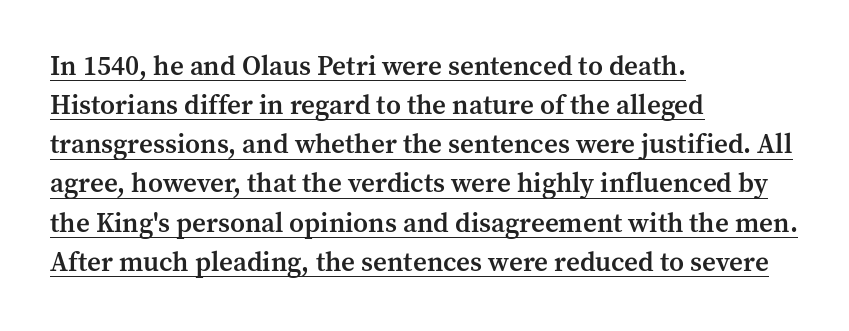
Between one letter and the next there's only the usual sliver of space. Does the lettering tilt? It doesn't — this is upright. A semibold gives these letters moderate extra thickness, short of bold. You can see a thin bar hugging the bottom of the glyphs. Does the leading feel generous? No, just average. The rag falls on the right side of this text block.
